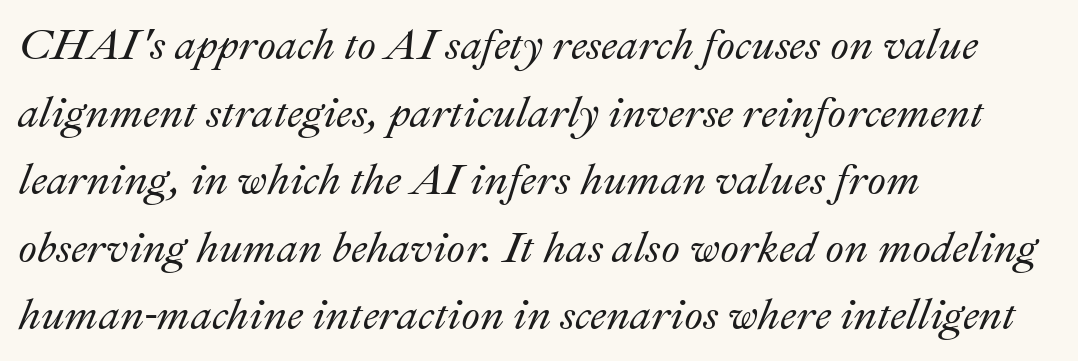
{"italic": "yes", "lean": "right", "slant_degrees": 22, "width": "normal", "stroke_contrast": "medium", "x_height": "small", "monospaced": "no", "underline": "no", "align": "left", "line_spacing": "normal", "line_spacing_ratio": 1.57, "letter_spacing": "normal", "letter_spacing_em": 0.0, "glyph_px": 43}
